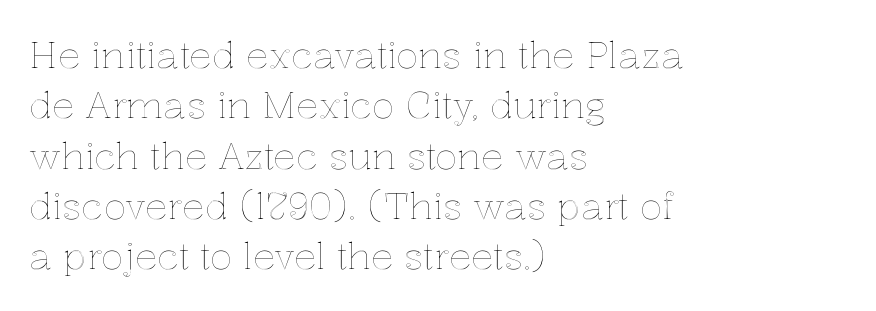
{"italic": "no", "width": "normal", "x_height": "medium", "monospaced": "no", "underline": "no", "align": "left", "line_spacing": "normal", "line_spacing_ratio": 1.36, "letter_spacing": "normal", "letter_spacing_em": 0.0, "glyph_px": 37}
